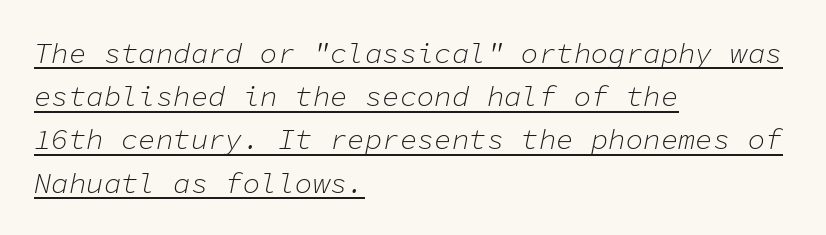
{"italic": "yes", "lean": "right", "slant_degrees": 11, "bold": "no", "weight": "light", "width": "normal", "stroke_contrast": "low", "x_height": "medium", "monospaced": "yes", "underline": "yes", "align": "left", "line_spacing": "normal", "line_spacing_ratio": 1.49, "letter_spacing": "normal", "letter_spacing_em": 0.0, "glyph_px": 29}
